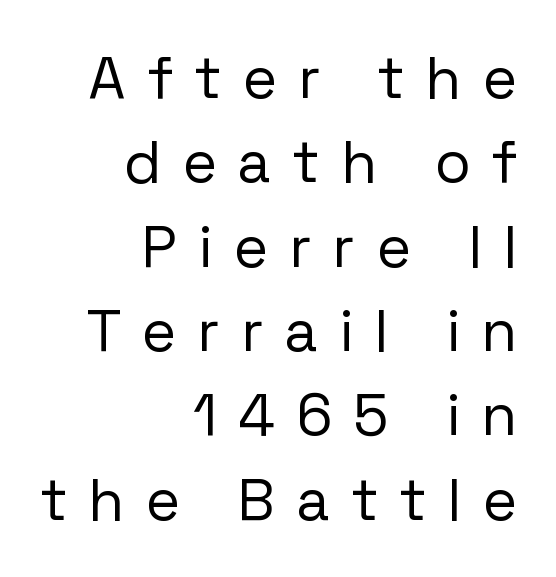
A clean baseline with only descenders dipping below it. Think of a printed novel: that variable character pitch is what you see here. Compared with a typical body face, this is equally light or lighter still. The designer went with a sans here, leaving each stem footless. Regular leading. The font's upright variant was chosen for this text.
